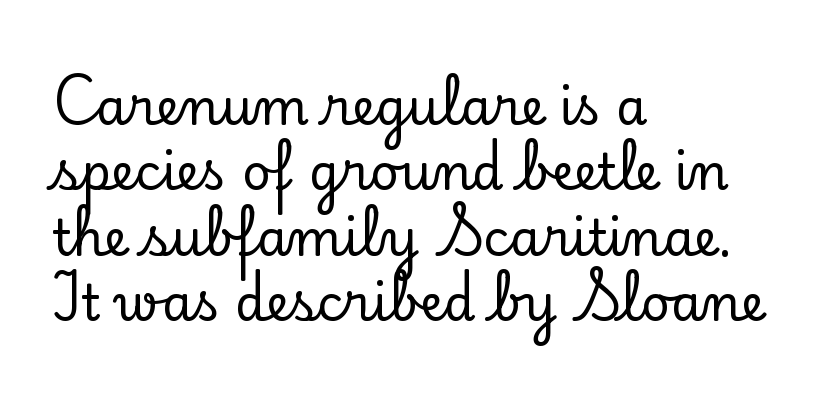
A typesetter would call this proportional, since set widths differ per character. It's the straight-up-and-down kind of type. The paragraph shown leans on its left margin. Words appear dense and cohesive because spacing is normal.
